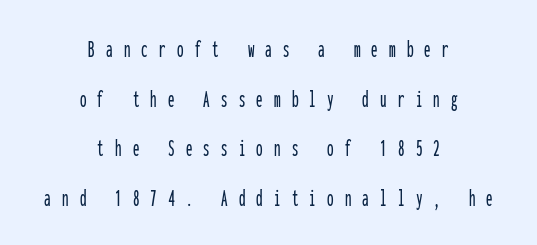
Q: Is the text italic (slanted)? A: No, it is upright.
Q: Is the text underlined? A: No.
Q: How is the paragraph aligned? A: Centered.
Q: Is the spacing between letters normal or unusually wide? A: Unusually wide.
Q: Is the spacing between lines tight, normal or loose? A: Loose.
